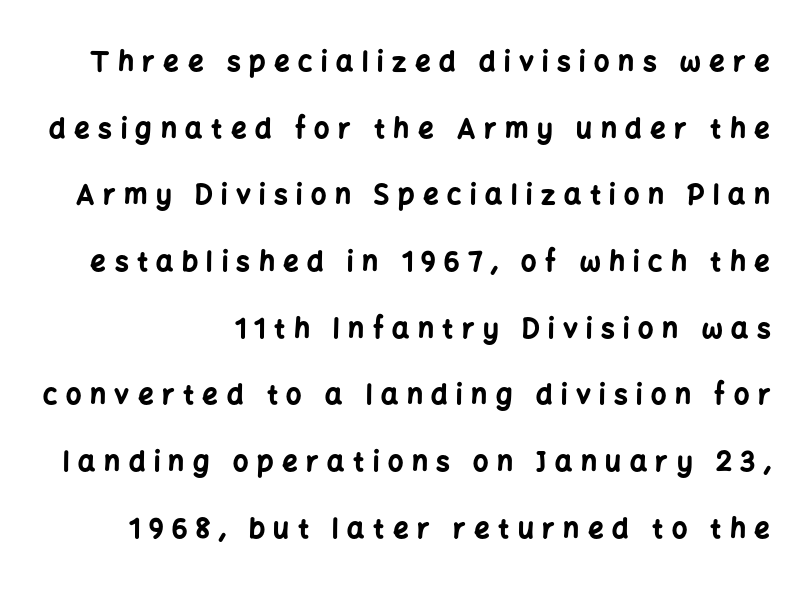
The image shows 27 px bold type, upright; set loose line spacing (2.47x), unusually wide letter spacing (+0.32 em), not underlined.
